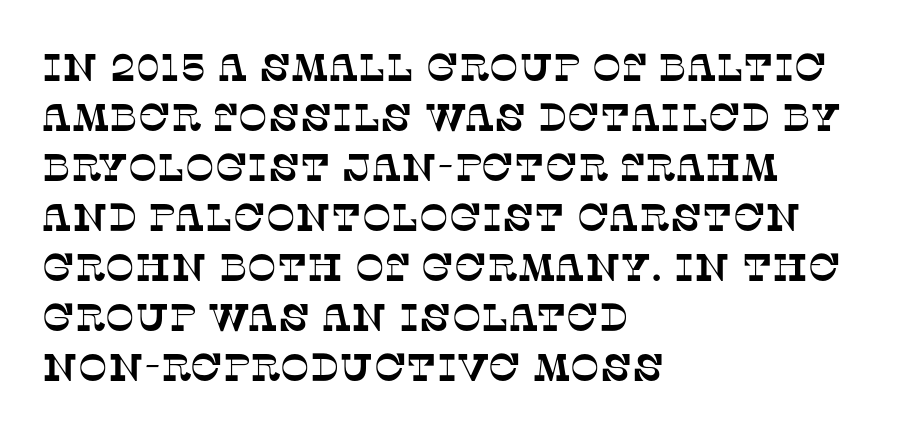
{"serif": "yes", "width": "normal", "stroke_contrast": "low", "x_height": "large", "monospaced": "no", "underline": "no", "align": "left", "line_spacing": "normal", "line_spacing_ratio": 1.28, "letter_spacing": "normal", "letter_spacing_em": 0.0, "glyph_px": 39}
